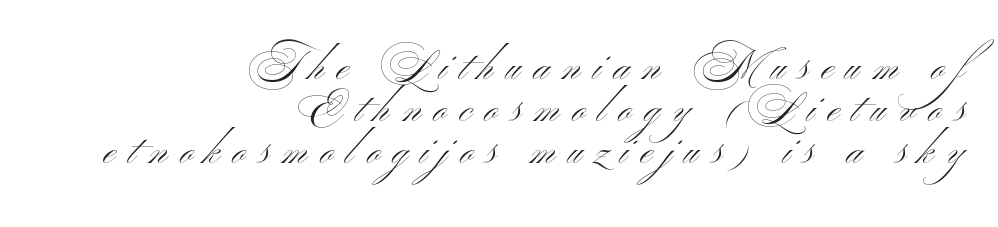
The image shows 41 px light, wide sans-serif type; set right-aligned, tight line spacing (1.02x), unusually wide letter spacing (+0.32 em), not underlined; medium stroke contrast and a small x-height.
